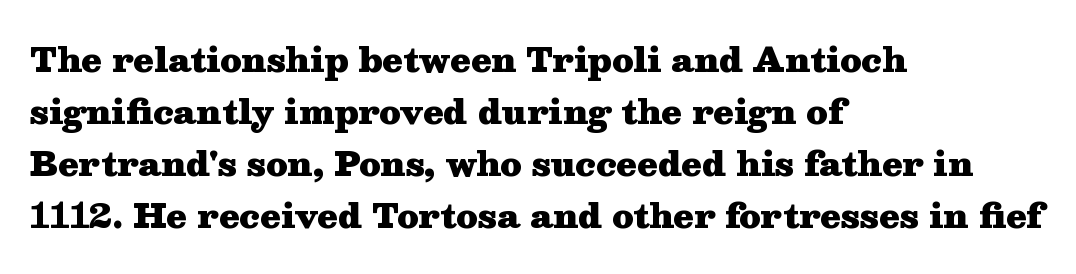
The image shows 33 px heavy, wide serif type, upright; set left-aligned, normal line spacing (1.58x), normal letter spacing, not underlined; medium stroke contrast and a medium x-height.
